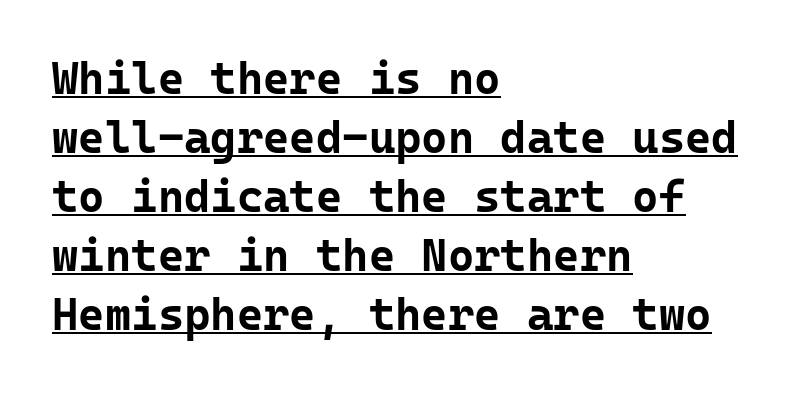
Q: Is the text bold? A: Yes.
Q: Is the text italic (slanted)? A: No, it is upright.
Q: Is the typeface a serif or a sans-serif typeface? A: Sans-serif.
Q: Is the text underlined? A: Yes.
Q: How is the paragraph aligned? A: Left-aligned.
Q: Is the spacing between letters normal or unusually wide? A: Normal.
Q: Is the spacing between lines tight, normal or loose? A: Normal.
Q: Width (condensed, normal, or wide)? A: Normal.
Q: Stroke contrast? A: Low.
Q: x-height? A: Medium.
Q: Monospaced? A: Yes.
